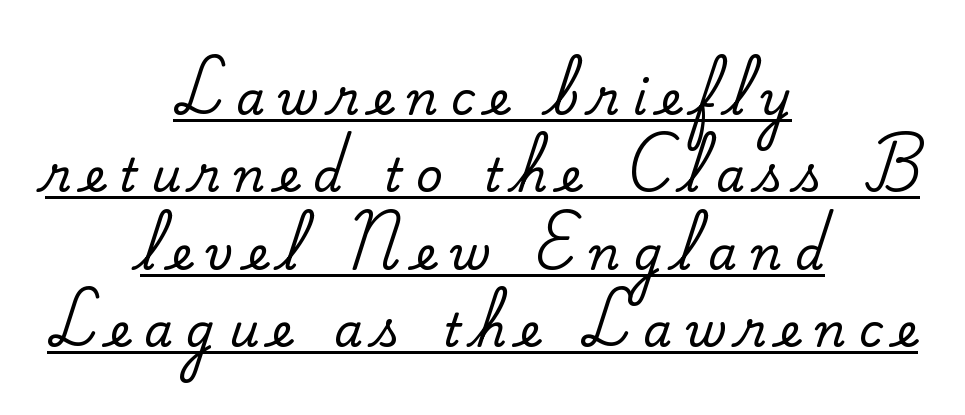
{"serif": "yes", "width": "normal", "stroke_contrast": "medium", "x_height": "small", "monospaced": "no", "underline": "yes", "align": "center", "line_spacing": "normal", "line_spacing_ratio": 1.68, "letter_spacing": "wide", "letter_spacing_em": 0.3, "glyph_px": 46}
